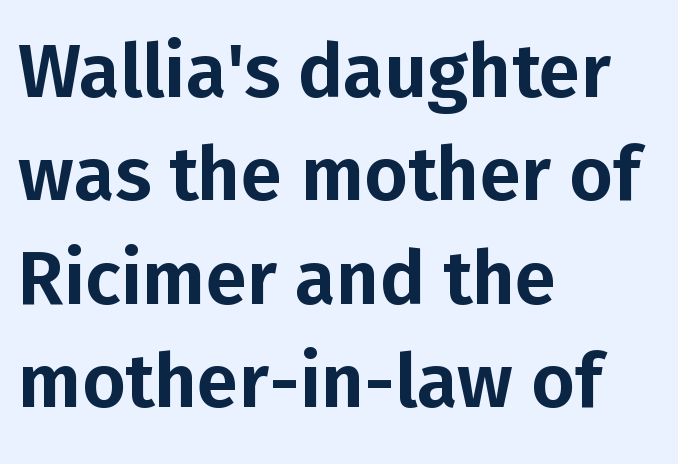
The image shows 75 px sans-serif type, upright; set left-aligned, normal line spacing (1.38x), normal letter spacing, not underlined; low stroke contrast and a medium x-height.
